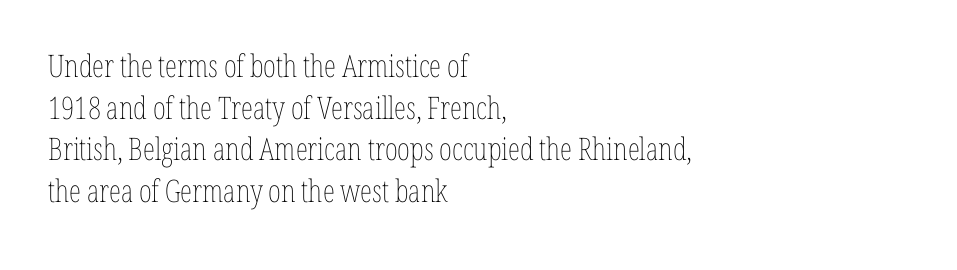
Style check: upright. Each letter keeps its own natural width here, so spacing adapts to shape. Does the leading feel generous? No, just average. The line texture is even and compact thanks to regular tracking. No extra ink here — the face is not bold.
